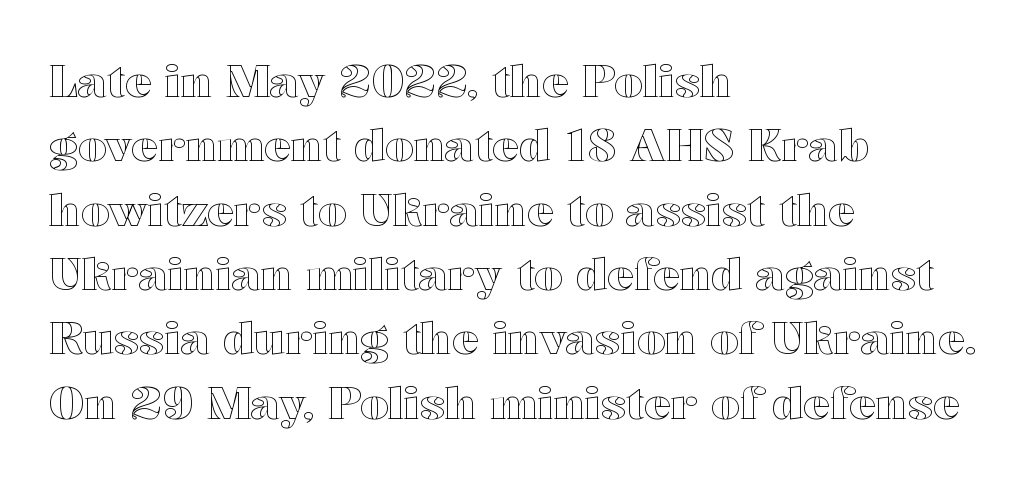
The face used here is proportionally spaced, like ordinary book or web type. Students, observe: this is what conventionally led text looks like. A classic flush-left, rag-right setting is used for this passage. The letters stand straight up with perfectly vertical stems. Beneath every word, the page is bare.
